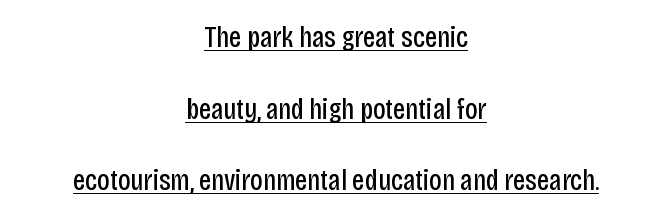
What stands out about the letter spacing? Nothing — it is the standard amount. The font's upright variant was chosen for this text. The text was rendered using a sans face with plain stroke endings. Students, observe: this is what heavily led, spacious text looks like.
